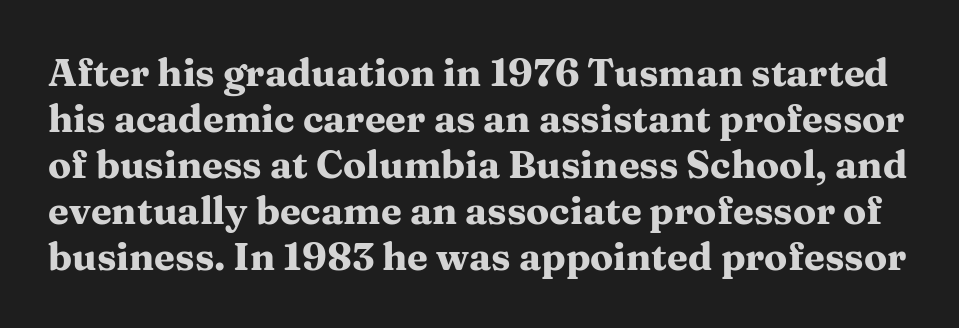
Q: Is the text bold? A: Yes.
Q: Is the text italic (slanted)? A: No, it is upright.
Q: Is the typeface a serif or a sans-serif typeface? A: Serif.
Q: Is the text underlined? A: No.
Q: Is the spacing between letters normal or unusually wide? A: Normal.
Q: Width (condensed, normal, or wide)? A: Wide.
Q: Stroke contrast? A: Medium.
Q: x-height? A: Medium.
Q: Monospaced? A: No.
